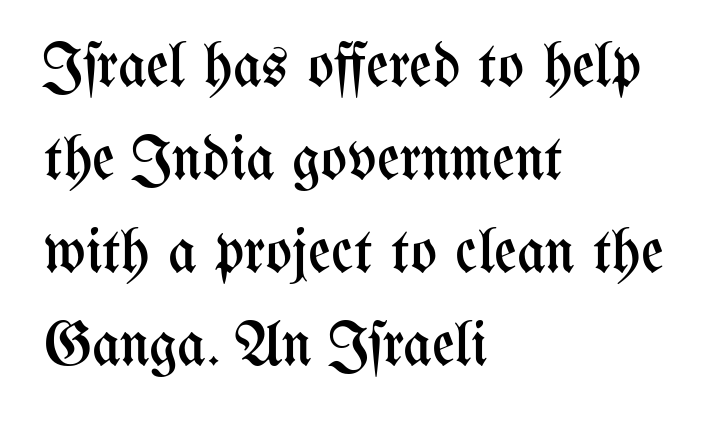
Q: Is the text bold? A: No.
Q: Is the text italic (slanted)? A: No, it is upright.
Q: Is the text underlined? A: No.
Q: How is the paragraph aligned? A: Left-aligned.
Q: Is the spacing between letters normal or unusually wide? A: Normal.
Q: Is the spacing between lines tight, normal or loose? A: Normal.
Q: Width (condensed, normal, or wide)? A: Condensed.
Q: Stroke contrast? A: Medium.
Q: x-height? A: Medium.
Q: Monospaced? A: No.
